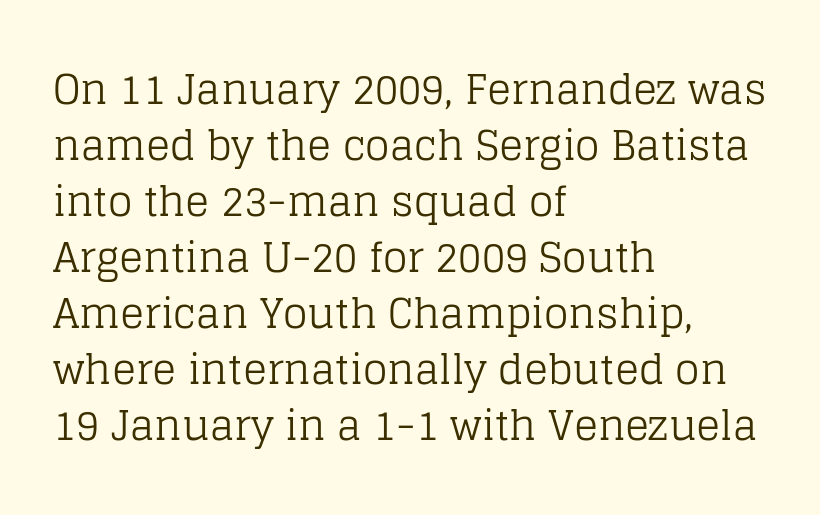
The typesetter chose a ragged-right arrangement here. The tracking reads as untouched default to a designer's eye. Every character sits straight up, as roman type does. The specimen omits any rule beneath the text block's lines. The face looks like a standard text weight, possibly lighter.
